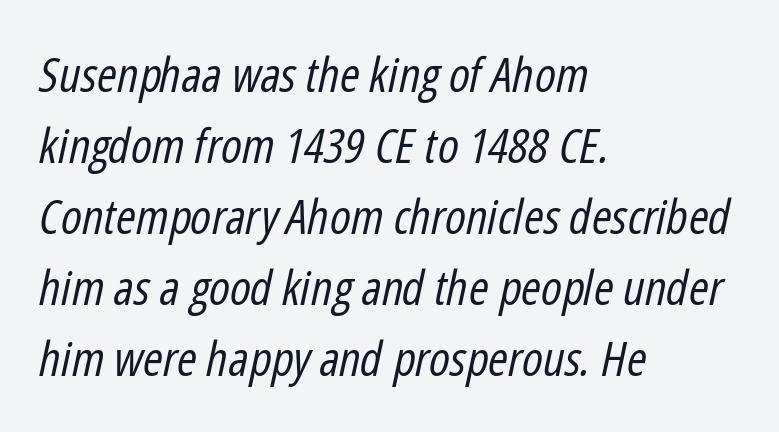
Q: Is the text bold? A: No.
Q: Is the text italic (slanted)? A: Yes, it leans right by about 12 degrees.
Q: Is the text underlined? A: No.
Q: How is the paragraph aligned? A: Left-aligned.
Q: Is the spacing between letters normal or unusually wide? A: Normal.
Q: Is the spacing between lines tight, normal or loose? A: Normal.
Q: Width (condensed, normal, or wide)? A: Condensed.
Q: Stroke contrast? A: Low.
Q: x-height? A: Medium.
Q: Monospaced? A: No.
